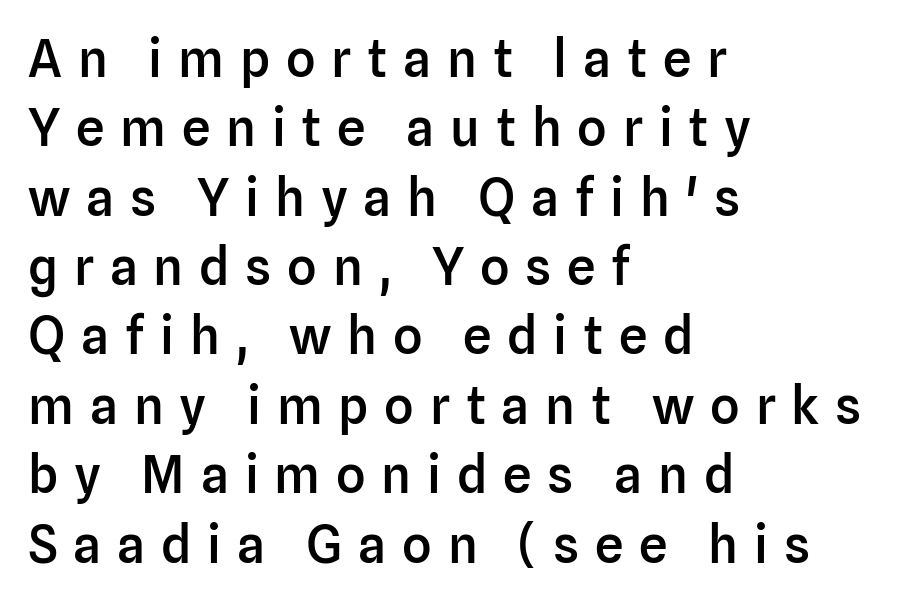
As a designer I'd log this as weight 600, semibold. Summary of vertical rhythm: regular, with standard interline spacing. Each line starts at the same left margin while the right side varies. Characters remain perfectly vertical along every line.
